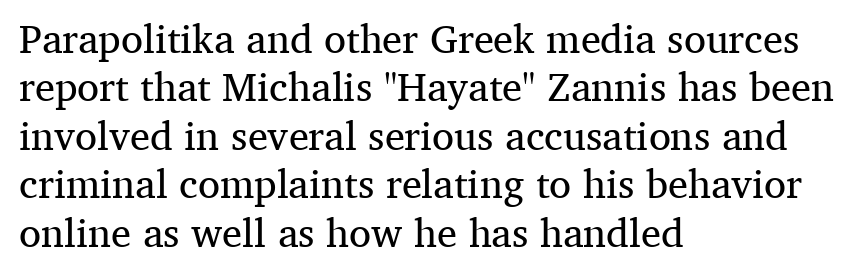
{"serif": "yes", "italic": "no", "bold": "no", "weight": "regular", "width": "normal", "stroke_contrast": "medium", "x_height": "medium", "monospaced": "no", "underline": "no", "align": "left", "line_spacing_ratio": 1.21, "letter_spacing": "normal", "letter_spacing_em": 0.0, "glyph_px": 40}
